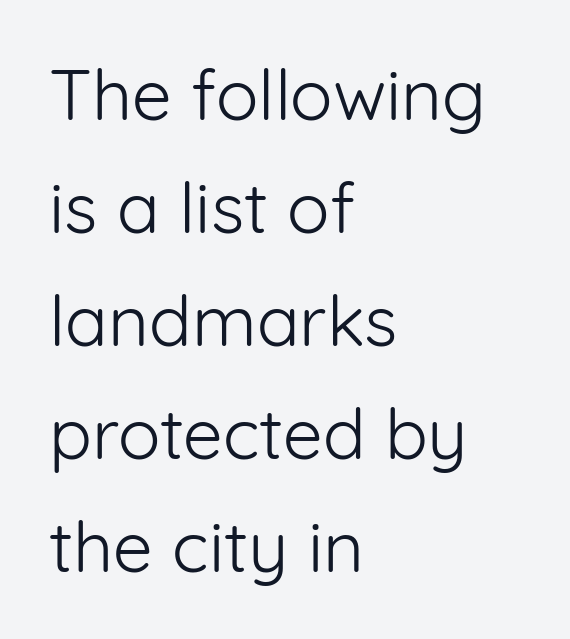
The image shows 71 px light sans-serif type, upright; set left-aligned, normal line spacing (1.59x), normal letter spacing, not underlined; low stroke contrast and a medium x-height.
